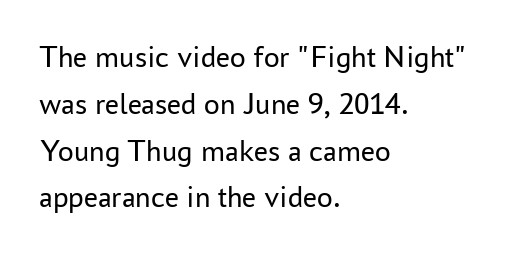
{"serif": "no", "italic": "no", "bold": "no", "weight": "regular", "width": "normal", "stroke_contrast": "low", "x_height": "medium", "monospaced": "no", "underline": "no", "align": "left", "line_spacing": "normal", "line_spacing_ratio": 1.51, "letter_spacing": "normal", "letter_spacing_em": 0.0, "glyph_px": 31}
